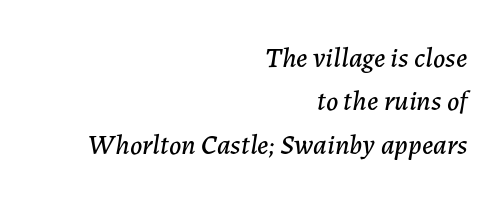
{"italic": "yes", "lean": "right", "slant_degrees": 7, "width": "normal", "stroke_contrast": "low", "x_height": "medium", "monospaced": "no", "underline": "no", "align": "right", "line_spacing": "normal", "line_spacing_ratio": 1.55, "letter_spacing": "normal", "letter_spacing_em": 0.0, "glyph_px": 28}
